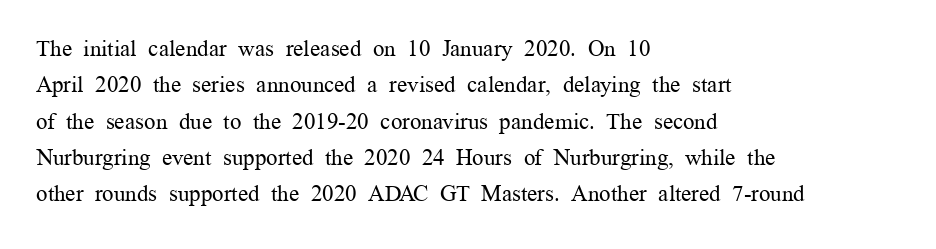
Q: Is the text bold? A: No.
Q: Is the text italic (slanted)? A: No, it is upright.
Q: Is the text underlined? A: No.
Q: How is the paragraph aligned? A: Left-aligned.
Q: Is the spacing between letters normal or unusually wide? A: Normal.
Q: Is the spacing between lines tight, normal or loose? A: Normal.
